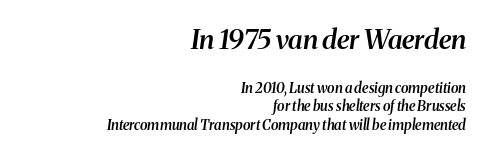
{"italic": "yes", "lean": "right", "slant_degrees": 8, "bold": "semi", "underline": "no", "align": "right", "line_spacing": "normal", "line_spacing_ratio": 1.31, "letter_spacing": "normal", "letter_spacing_em": 0.0, "larger_block": "first", "size_ratio": 1.93, "glyph_px": 27}
